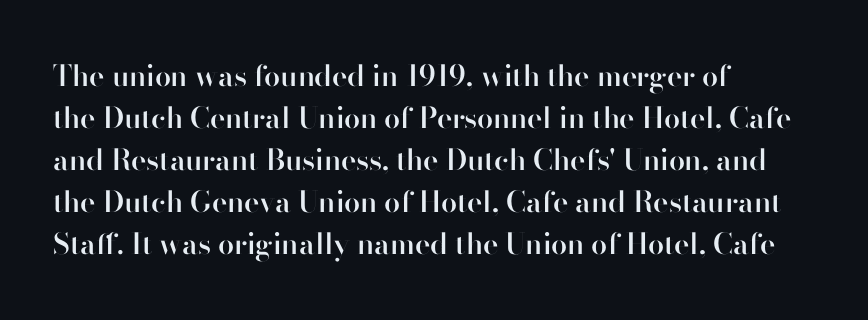
Teacher's note: observe the even left margin — that is flush-left alignment. The face used here is proportionally spaced, like ordinary book or web type. The passage shown stacks its lines at a standard gap. The letterforms sit shoulder to shoulder at normal distance. Does the type have serifs? No, each stem ends abruptly. Compared with an ordinary text face, these strokes are moderately heavier — a semibold.
